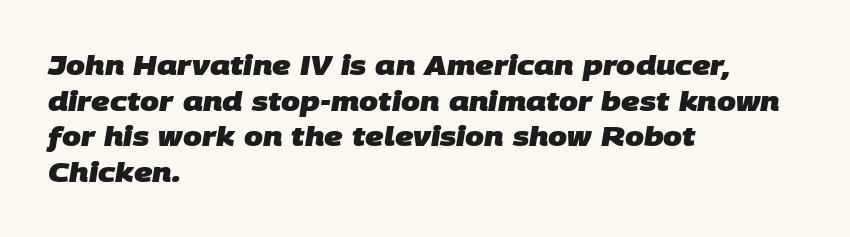
The image shows 27 px bold type; set left-aligned, normal line spacing (1.32x), normal letter spacing, not underlined.
